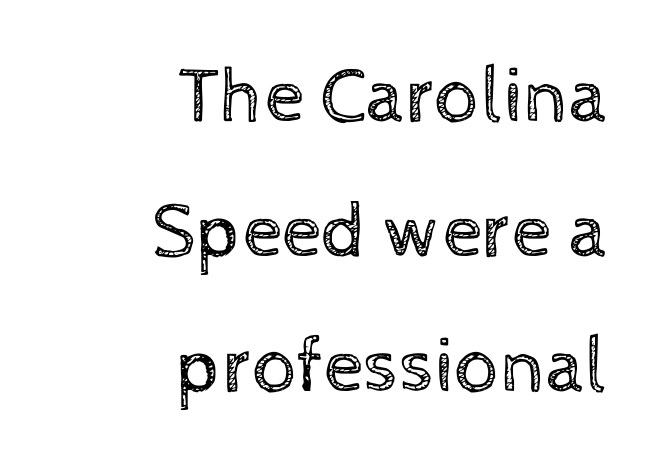
The image shows 79 px regular-weight type, upright; set right-aligned, line spacing 1.71x, normal letter spacing, not underlined; a medium x-height.
